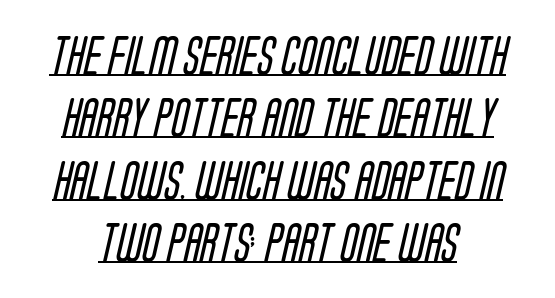
The sample's only ornament is a line tracing under the words. Examine the stroke ends and you'll find no serifs. Is this a fixed-width face? No — the glyphs have proportional, varying widths. The font sits on the lighter half of the weight spectrum, regular included.
